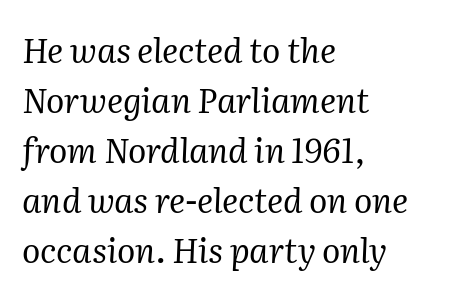
Q: Is the text bold? A: No.
Q: Is the text italic (slanted)? A: Yes, it leans right by about 2 degrees.
Q: Is the typeface a serif or a sans-serif typeface? A: Serif.
Q: Is the text underlined? A: No.
Q: How is the paragraph aligned? A: Left-aligned.
Q: Is the spacing between letters normal or unusually wide? A: Normal.
Q: Is the spacing between lines tight, normal or loose? A: Normal.
Q: Width (condensed, normal, or wide)? A: Normal.
Q: Stroke contrast? A: Medium.
Q: x-height? A: Medium.
Q: Monospaced? A: No.
